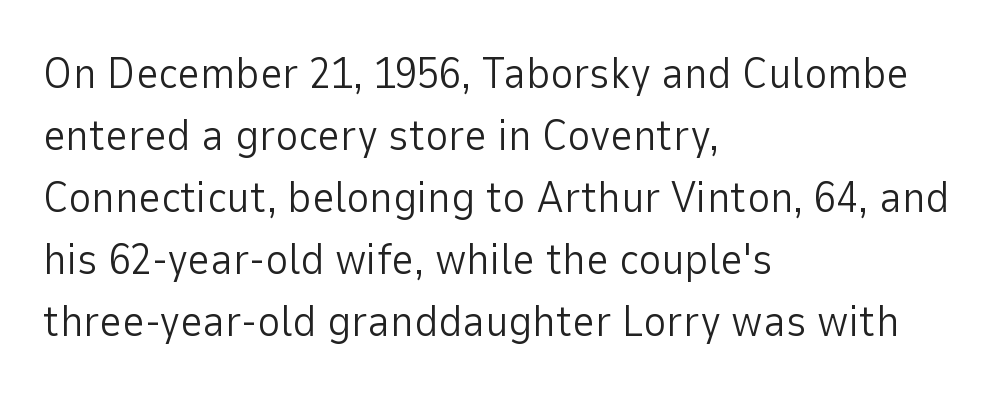
{"serif": "no", "italic": "no", "bold": "no", "weight": "light", "width": "normal", "stroke_contrast": "low", "x_height": "medium", "monospaced": "no", "underline": "no", "align": "left", "line_spacing": "normal", "line_spacing_ratio": 1.41, "letter_spacing": "normal", "letter_spacing_em": 0.0, "glyph_px": 44}
